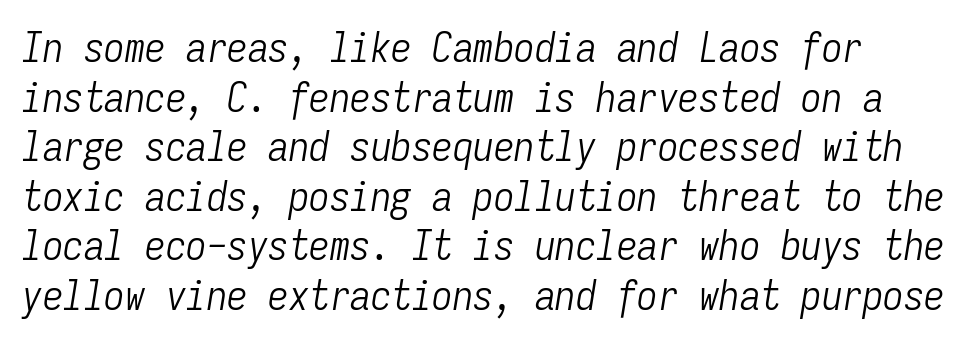
Q: Is the text bold? A: No.
Q: Is the text italic (slanted)? A: Yes, it leans right by about 9 degrees.
Q: Is the text underlined? A: No.
Q: Is the spacing between letters normal or unusually wide? A: Normal.
Q: Width (condensed, normal, or wide)? A: Condensed.
Q: Stroke contrast? A: Low.
Q: x-height? A: Medium.
Q: Monospaced? A: Yes.
